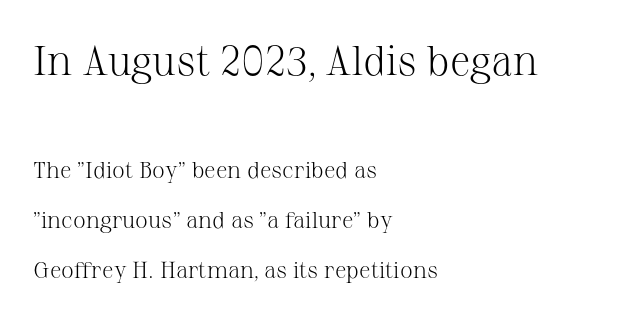
Q: Is the text bold? A: No.
Q: Is the text italic (slanted)? A: No, it is upright.
Q: Is the typeface a serif or a sans-serif typeface? A: Serif.
Q: Is the text underlined? A: No.
Q: How is the paragraph aligned? A: Left-aligned.
Q: Is the spacing between letters normal or unusually wide? A: Normal.
Q: Is the spacing between lines tight, normal or loose? A: Loose.
Q: Which block of text is set in a larger size, the first (top) or the second (bottom)? A: The first (top) one.
Q: Width (condensed, normal, or wide)? A: Normal.
Q: Stroke contrast? A: Medium.
Q: x-height? A: Medium.
Q: Monospaced? A: No.
